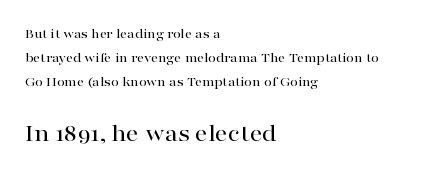
The image shows 25 px text type, upright; set left-aligned, line spacing 1.73x, normal letter spacing, not underlined; the second (bottom) block is 1.79x larger.
